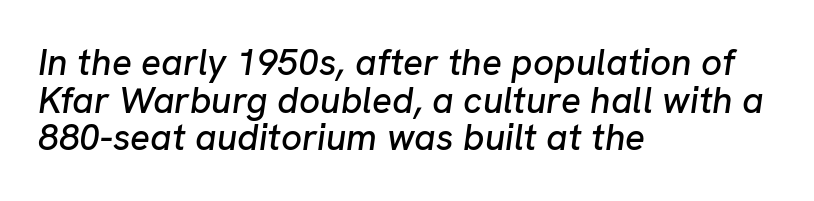
The image shows 37 px text type, italic (leaning right); set left-aligned, tight line spacing (1.02x), normal letter spacing, not underlined; low stroke contrast and a medium x-height.
